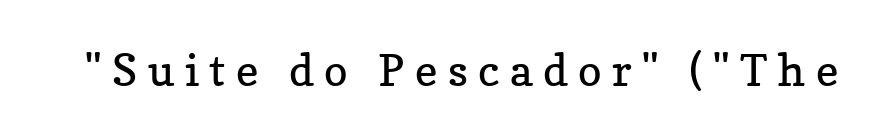
Q: Is the text bold? A: No.
Q: Is the text italic (slanted)? A: No, it is upright.
Q: Is the typeface a serif or a sans-serif typeface? A: Serif.
Q: Is the text underlined? A: No.
Q: Is the spacing between letters normal or unusually wide? A: Unusually wide.
Q: Width (condensed, normal, or wide)? A: Normal.
Q: Stroke contrast? A: Low.
Q: x-height? A: Medium.
Q: Monospaced? A: No.
